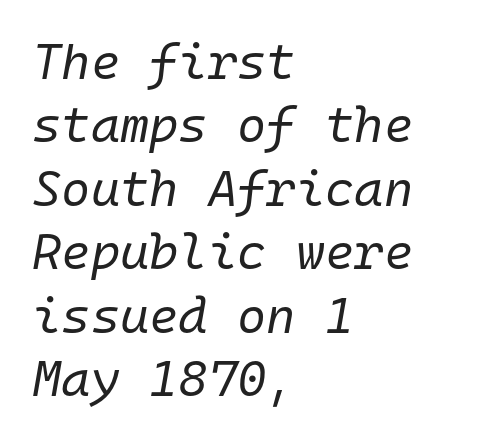
Letters have the restrained weight of plain body copy at most. Descenders hang freely into open space. Note the uniform advance width — an 'i' takes as much space as an 'm'. An italicized treatment has been applied to the whole sample.
